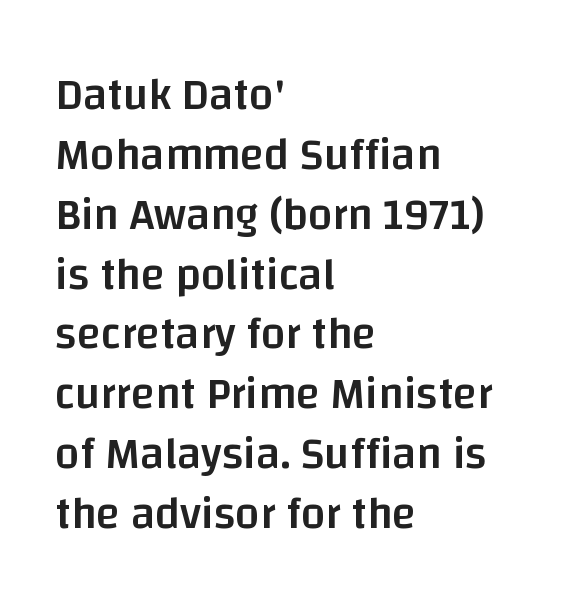
Q: Is the text bold? A: Semi-bold.
Q: Is the text italic (slanted)? A: No, it is upright.
Q: Is the typeface a serif or a sans-serif typeface? A: Sans-serif.
Q: Is the text underlined? A: No.
Q: How is the paragraph aligned? A: Left-aligned.
Q: Is the spacing between letters normal or unusually wide? A: Normal.
Q: Is the spacing between lines tight, normal or loose? A: Normal.
Q: Width (condensed, normal, or wide)? A: Normal.
Q: Stroke contrast? A: Low.
Q: x-height? A: Large.
Q: Monospaced? A: No.
